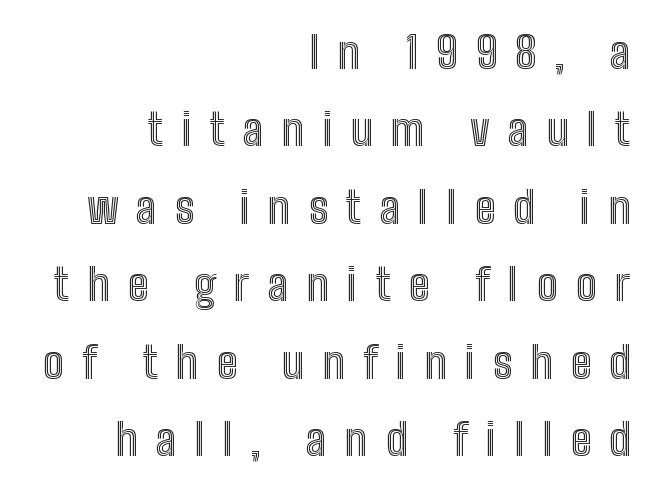
Varying glyph widths throughout — classic text-font behaviour. Plain, unruled lines of type. In terms of posture, this sample is upright. Line ends are locked; line starts wander. Spacing between characters has been opened up far beyond the box default.
